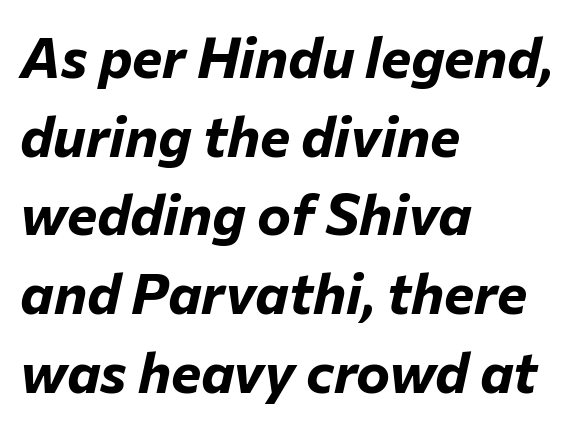
The face used here is rendered with its standard letterfit. Each letter keeps its own natural width here, so spacing adapts to shape. Is the type slanted? Yes — the strokes lean at a clear angle. Type without underlining. This is heavy type, rendered in bold.
